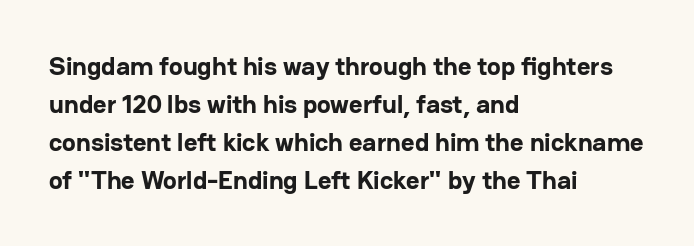
{"italic": "no", "bold": "yes", "underline": "no", "align": "left", "line_spacing": "normal", "line_spacing_ratio": 1.46, "letter_spacing": "normal", "letter_spacing_em": 0.0, "glyph_px": 26}
